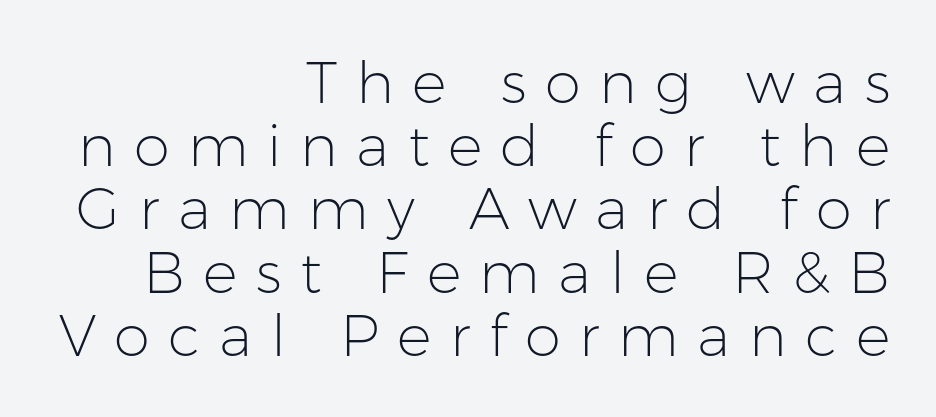
The typesetting does not lean heavy: it is not bold. The gaps between neighbouring characters are conspicuously large. A typesetter would call this proportional, since set widths differ per character. Stroke terminals: plain, sans-serif.
